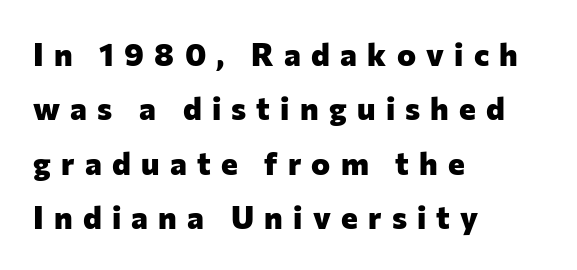
Regarding serifs, this sample does without them. Students, observe: this is what conventionally led text looks like. Proportional: the letters do not fall into vertical columns. Caption: bold face, heavy strokes. You could only call the tracking loose — the letters float apart. These lines stack with their left ends in a neat column.
